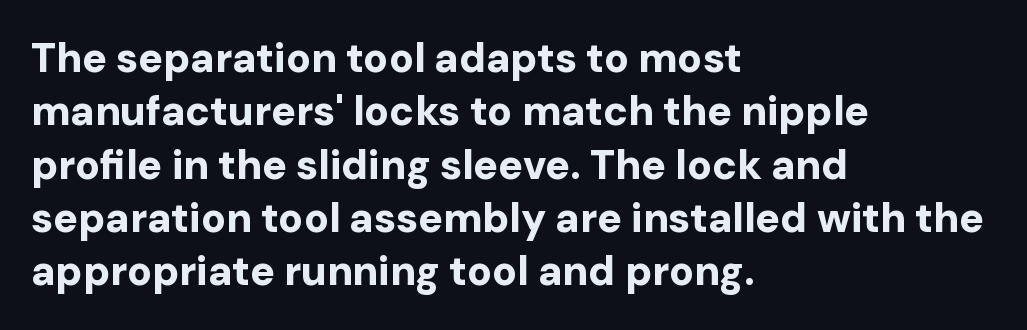
{"serif": "no", "italic": "no", "bold": "yes", "weight": "bold", "width": "normal", "stroke_contrast": "low", "x_height": "medium", "monospaced": "no", "underline": "no", "align": "left", "line_spacing": "normal", "line_spacing_ratio": 1.3, "letter_spacing": "normal", "letter_spacing_em": 0.0, "glyph_px": 41}
